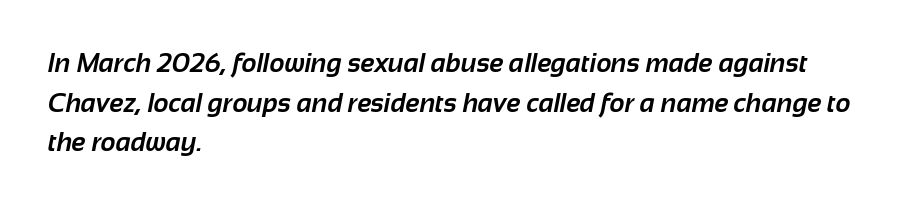
{"bold": "yes", "underline": "no", "align": "left", "line_spacing": "normal", "line_spacing_ratio": 1.52, "letter_spacing": "normal", "letter_spacing_em": 0.0, "glyph_px": 26}
